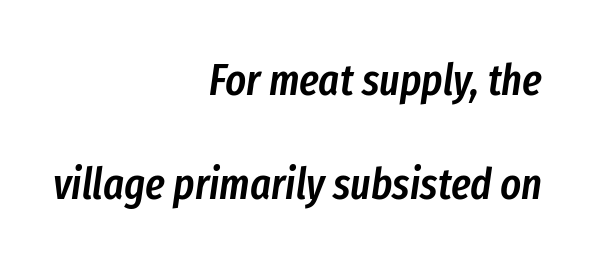
Q: Is the text bold? A: Semi-bold.
Q: Is the text italic (slanted)? A: Yes, it leans right by about 8 degrees.
Q: Is the text underlined? A: No.
Q: How is the paragraph aligned? A: Right-aligned.
Q: Is the spacing between letters normal or unusually wide? A: Normal.
Q: Is the spacing between lines tight, normal or loose? A: Loose.
Q: Width (condensed, normal, or wide)? A: Condensed.
Q: Stroke contrast? A: Low.
Q: x-height? A: Medium.
Q: Monospaced? A: No.
